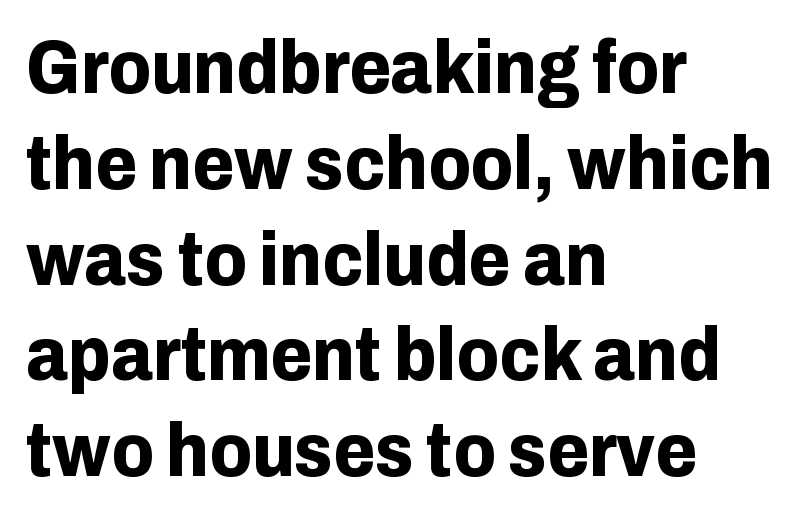
Q: Is the text bold? A: Yes.
Q: Is the text italic (slanted)? A: No, it is upright.
Q: Is the typeface a serif or a sans-serif typeface? A: Sans-serif.
Q: Is the text underlined? A: No.
Q: How is the paragraph aligned? A: Left-aligned.
Q: Is the spacing between letters normal or unusually wide? A: Normal.
Q: Is the spacing between lines tight, normal or loose? A: Normal.
Q: Width (condensed, normal, or wide)? A: Normal.
Q: Stroke contrast? A: Low.
Q: x-height? A: Medium.
Q: Monospaced? A: No.
